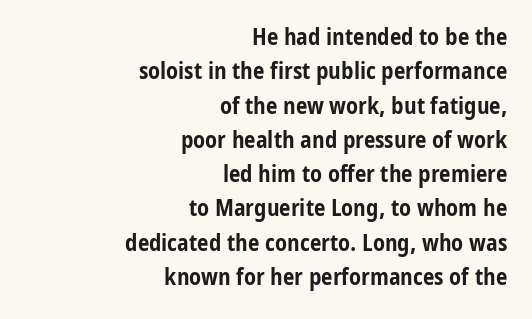
A roman cut, with each character standing at attention. The typesetting leans heavy: a genuine bold. Standard letterfit; no display-style spreading of the glyphs. The passage shown is not underscored anywhere. Line ends are locked; line starts wander.
